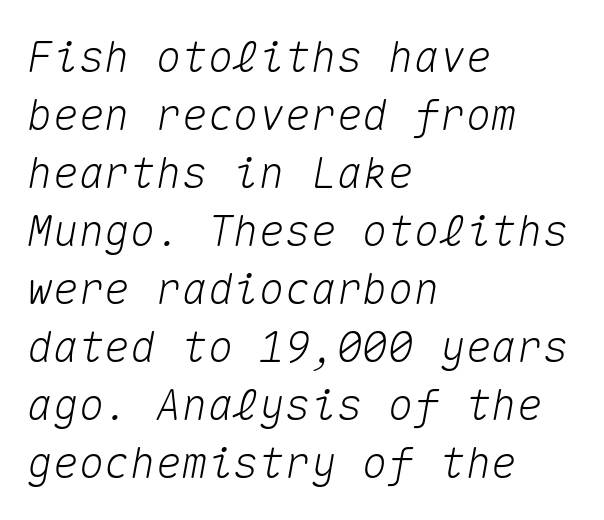
Q: Is the text italic (slanted)? A: Yes, it leans right by about 10 degrees.
Q: Is the text underlined? A: No.
Q: How is the paragraph aligned? A: Left-aligned.
Q: Is the spacing between letters normal or unusually wide? A: Normal.
Q: Is the spacing between lines tight, normal or loose? A: Normal.
Q: Width (condensed, normal, or wide)? A: Normal.
Q: Stroke contrast? A: Medium.
Q: x-height? A: Medium.
Q: Monospaced? A: Yes.
